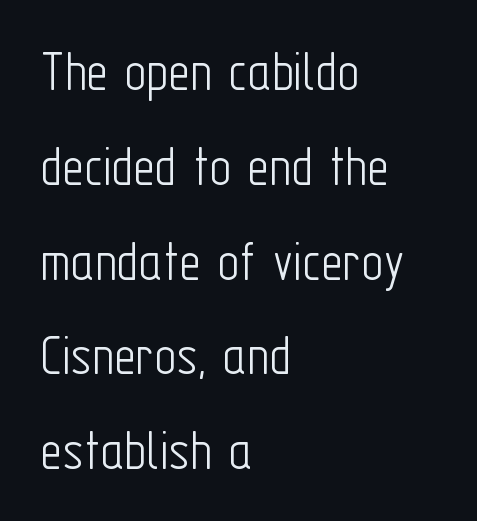
Compared with a typical body face, this is equally light or lighter still. Is this a fixed-width face? No — the glyphs have proportional, varying widths. Is this a sans? Yes — the strokes have no serifs. Visually the block forms a straight wall on the left and a jagged coastline on the right.
